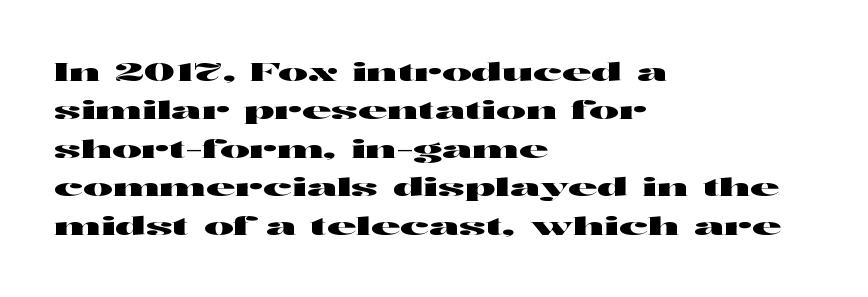
Q: Is the text italic (slanted)? A: No, it is upright.
Q: Is the text underlined? A: No.
Q: How is the paragraph aligned? A: Left-aligned.
Q: Is the spacing between letters normal or unusually wide? A: Normal.
Q: Is the spacing between lines tight, normal or loose? A: Normal.
